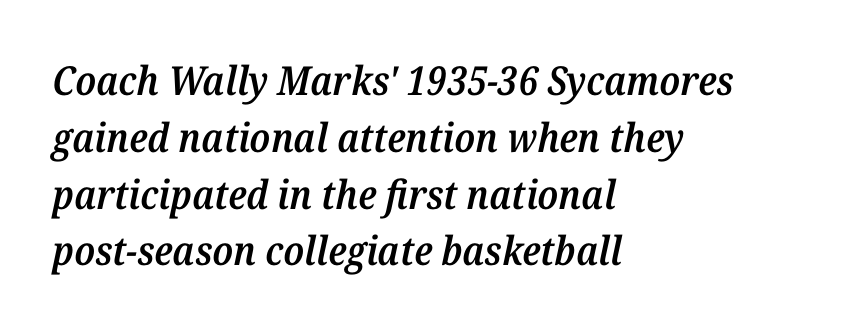
Type without underlining. Serifs: yes, visible at the terminals of the letterforms. Regarding leading, the lines here are spaced in the standard way. This rendering uses left alignment, leaving the right contour irregular. Students, note that the glyphs here touch the page at normal intervals. The font's italic variant was chosen for this text.
